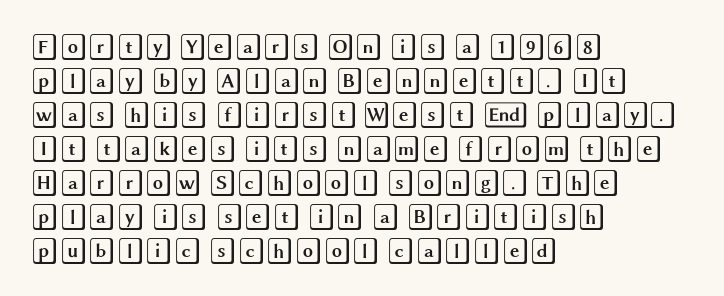
Q: Is the text italic (slanted)? A: No, it is upright.
Q: Is the text underlined? A: No.
Q: How is the paragraph aligned? A: Left-aligned.
Q: Is the spacing between letters normal or unusually wide? A: Normal.
Q: Is the spacing between lines tight, normal or loose? A: Normal.
